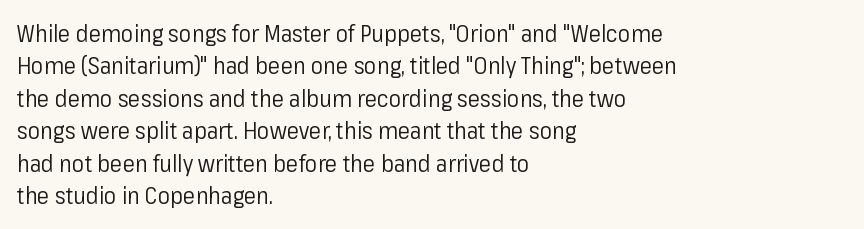
Q: Is the text bold? A: No.
Q: Is the text italic (slanted)? A: No, it is upright.
Q: Is the text underlined? A: No.
Q: How is the paragraph aligned? A: Left-aligned.
Q: Is the spacing between letters normal or unusually wide? A: Normal.
Q: Is the spacing between lines tight, normal or loose? A: Normal.
